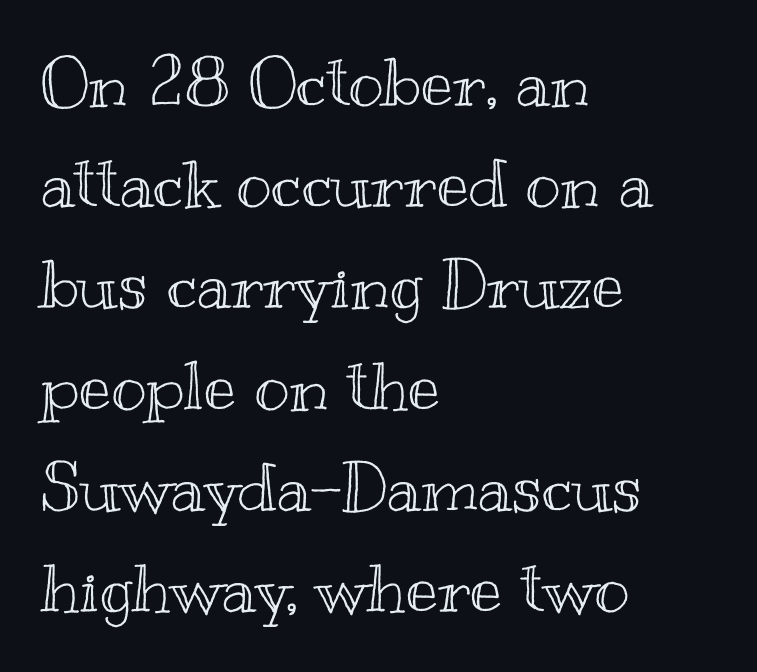
The image shows 67 px wide type, upright; set left-aligned, normal line spacing (1.51x), normal letter spacing, not underlined; a small x-height.
